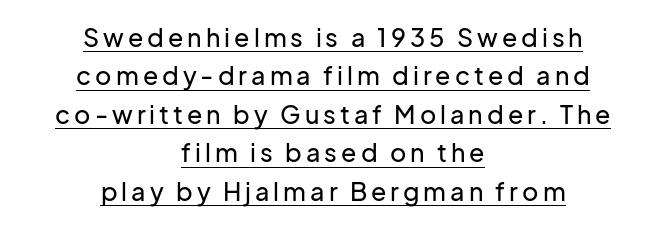
{"italic": "no", "underline": "yes", "align": "center", "line_spacing": "normal", "line_spacing_ratio": 1.54, "glyph_px": 25}
